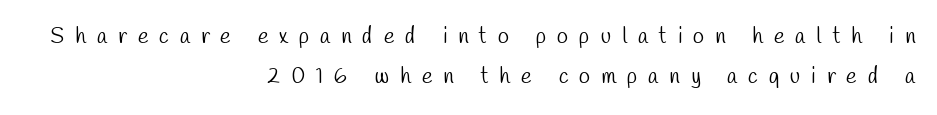
{"bold": "no", "underline": "no", "align": "right", "line_spacing_ratio": 1.83, "letter_spacing": "wide", "letter_spacing_em": 0.5, "glyph_px": 22}
